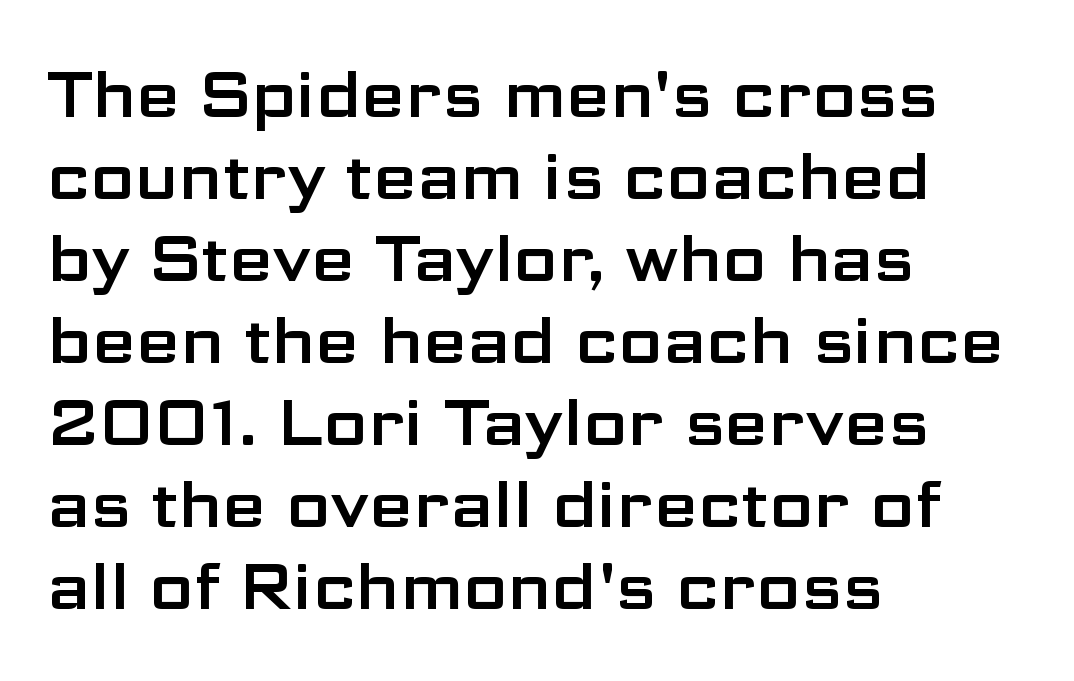
{"serif": "no", "italic": "no", "width": "wide", "stroke_contrast": "low", "x_height": "medium", "monospaced": "no", "underline": "no", "align": "left", "line_spacing": "normal", "line_spacing_ratio": 1.28, "letter_spacing": "normal", "letter_spacing_em": 0.0, "glyph_px": 64}
